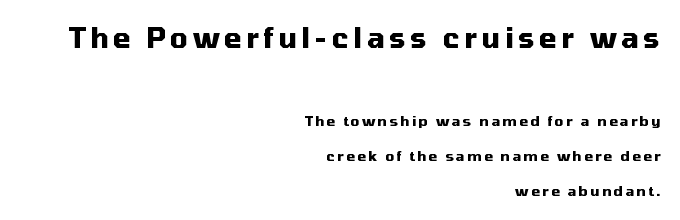
Q: Is the text bold? A: Yes.
Q: Is the text italic (slanted)? A: No, it is upright.
Q: Is the typeface a serif or a sans-serif typeface? A: Sans-serif.
Q: Is the text underlined? A: No.
Q: How is the paragraph aligned? A: Right-aligned.
Q: Is the spacing between lines tight, normal or loose? A: Loose.
Q: Which block of text is set in a larger size, the first (top) or the second (bottom)? A: The first (top) one.
Q: Width (condensed, normal, or wide)? A: Normal.
Q: Stroke contrast? A: Medium.
Q: x-height? A: Medium.
Q: Monospaced? A: No.
